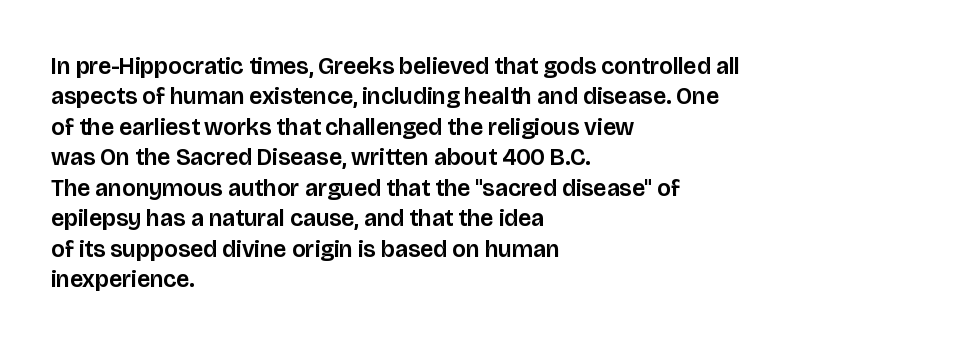
The image shows 24 px text type, upright; set left-aligned, normal line spacing (1.27x), normal letter spacing, not underlined.
